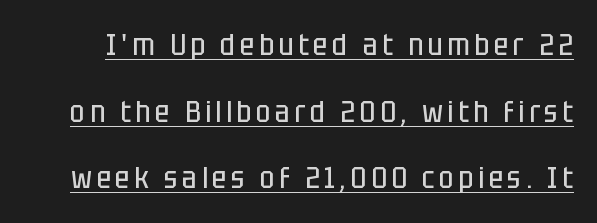
{"serif": "no", "italic": "no", "bold": "no", "weight": "regular", "width": "condensed", "stroke_contrast": "low", "x_height": "large", "monospaced": "no", "underline": "yes", "line_spacing": "loose", "line_spacing_ratio": 2.15, "glyph_px": 31}
